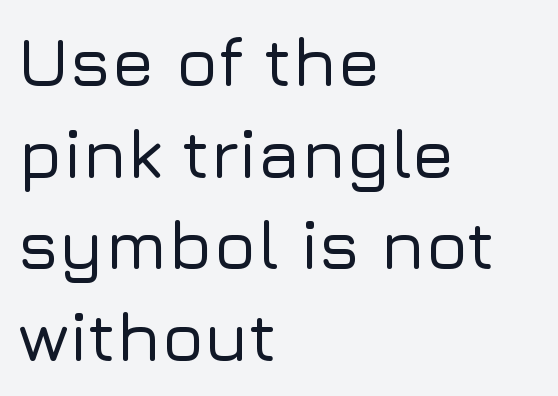
{"serif": "no", "italic": "no", "width": "normal", "stroke_contrast": "low", "x_height": "medium", "monospaced": "no", "underline": "no", "align": "left", "line_spacing": "normal", "line_spacing_ratio": 1.31, "letter_spacing": "normal", "letter_spacing_em": 0.0, "glyph_px": 70}
